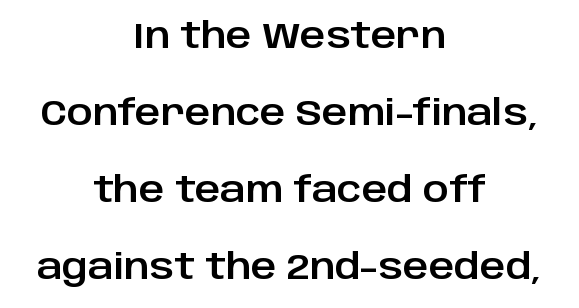
Q: Is the text italic (slanted)? A: No, it is upright.
Q: Is the typeface a serif or a sans-serif typeface? A: Sans-serif.
Q: Is the text underlined? A: No.
Q: How is the paragraph aligned? A: Centered.
Q: Is the spacing between letters normal or unusually wide? A: Normal.
Q: Is the spacing between lines tight, normal or loose? A: Loose.
Q: Width (condensed, normal, or wide)? A: Normal.
Q: Stroke contrast? A: Low.
Q: x-height? A: Large.
Q: Monospaced? A: No.
